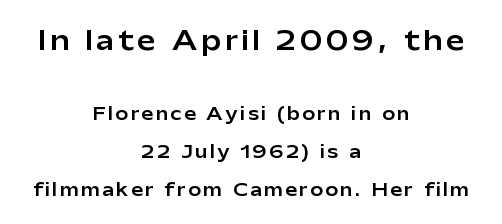
{"italic": "no", "underline": "no", "align": "center", "line_spacing": "loose", "line_spacing_ratio": 2.26, "larger_block": "first", "size_ratio": 1.53, "glyph_px": 26}
